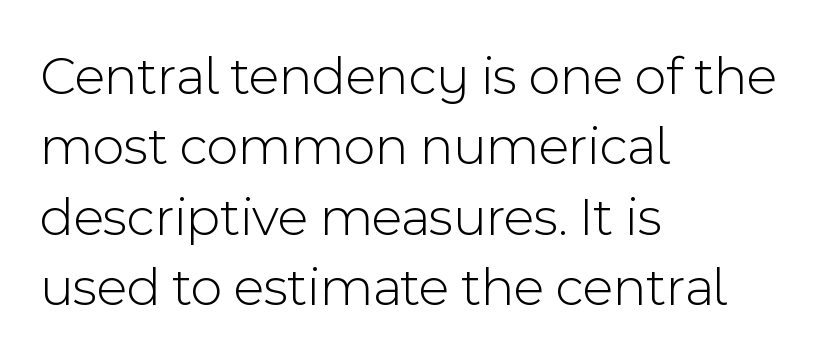
Q: Is the text bold? A: No.
Q: Is the text italic (slanted)? A: No, it is upright.
Q: Is the typeface a serif or a sans-serif typeface? A: Sans-serif.
Q: Is the text underlined? A: No.
Q: How is the paragraph aligned? A: Left-aligned.
Q: Is the spacing between letters normal or unusually wide? A: Normal.
Q: Is the spacing between lines tight, normal or loose? A: Normal.
Q: Width (condensed, normal, or wide)? A: Normal.
Q: x-height? A: Medium.
Q: Monospaced? A: No.
